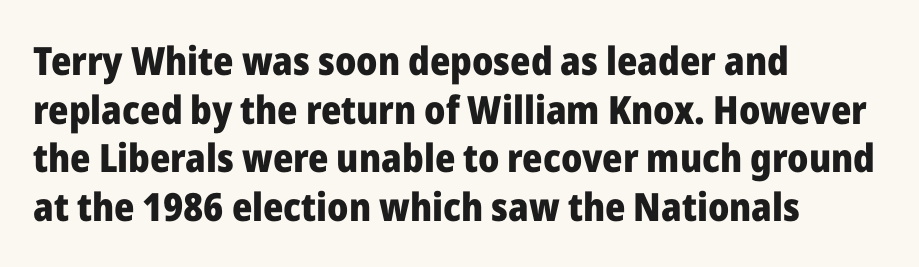
The image shows 39 px heavy sans-serif type, upright; set left-aligned, normal line spacing (1.25x), normal letter spacing, not underlined; low stroke contrast and a medium x-height.
